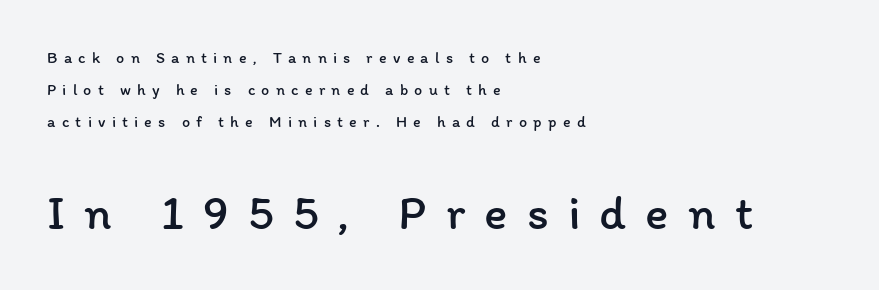
The gaps between neighbouring characters are conspicuously large. If you drew a ruler down the left edge, every line would touch it. Note: smaller setting up top, larger setting below. Ascenders rise straight up at ninety degrees. Each new line begins a long way beneath the previous one. This rendering features lettering with no underline.
